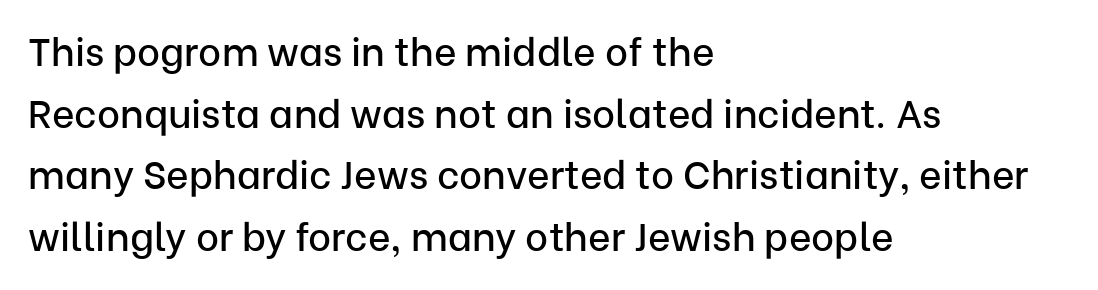
{"serif": "no", "italic": "no", "width": "normal", "stroke_contrast": "low", "x_height": "medium", "monospaced": "no", "underline": "no", "align": "left", "line_spacing": "normal", "line_spacing_ratio": 1.58, "letter_spacing": "normal", "letter_spacing_em": 0.0, "glyph_px": 39}
